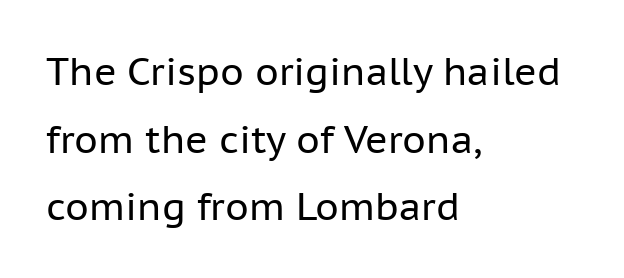
Letterform terminals end flat and unadorned throughout the passage. The words here are not underlined. This sample has the flowing, uneven cadence of proportional lettering. Is the letter spacing exaggerated? No — it looks like the ordinary default. Vertical strokes here are truly vertical.
